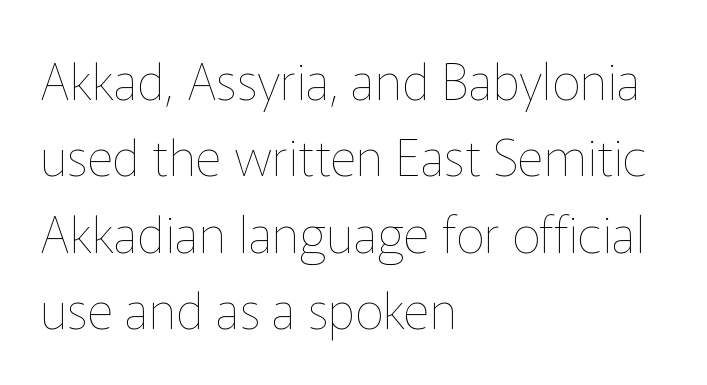
{"italic": "no", "bold": "no", "weight": "thin", "width": "normal", "stroke_contrast": "low", "x_height": "medium", "monospaced": "no", "underline": "no", "align": "left", "line_spacing": "normal", "line_spacing_ratio": 1.5, "letter_spacing": "normal", "letter_spacing_em": 0.0, "glyph_px": 51}
